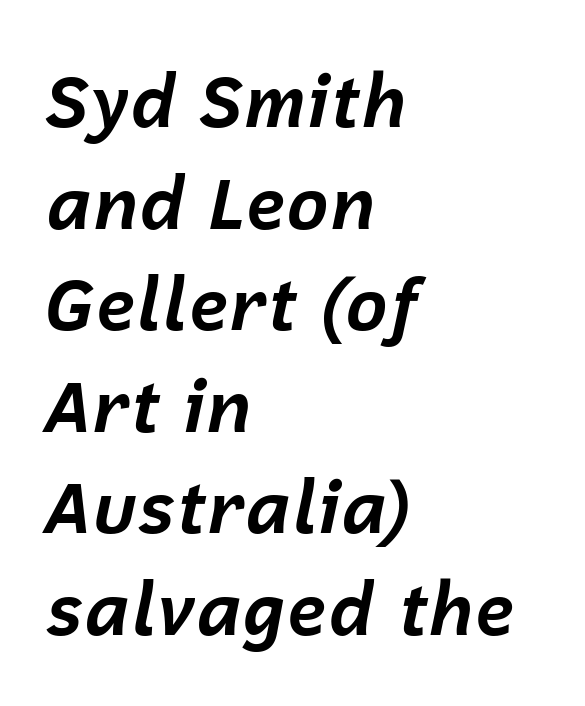
{"italic": "yes", "lean": "right", "slant_degrees": 12, "bold": "yes", "weight": "bold", "width": "normal", "stroke_contrast": "low", "x_height": "medium", "monospaced": "no", "underline": "no", "align": "left", "line_spacing": "normal", "line_spacing_ratio": 1.41, "letter_spacing": "normal", "letter_spacing_em": 0.0, "glyph_px": 72}
